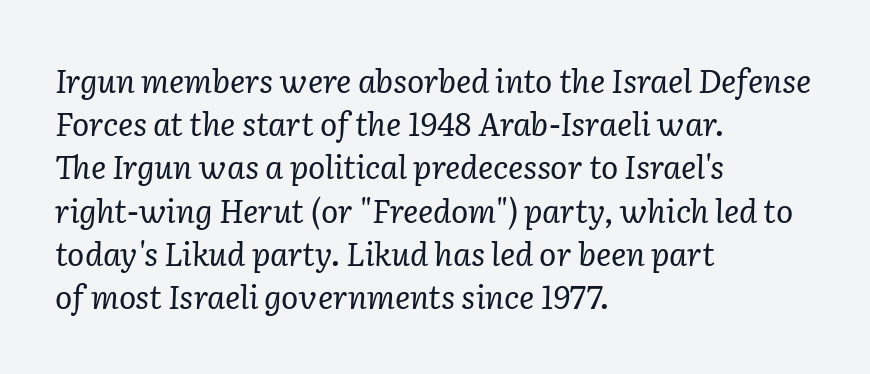
The image shows 32 px regular-weight serif type, italic (leaning right); set left-aligned, normal line spacing (1.35x), normal letter spacing, not underlined; low stroke contrast and a medium x-height.
